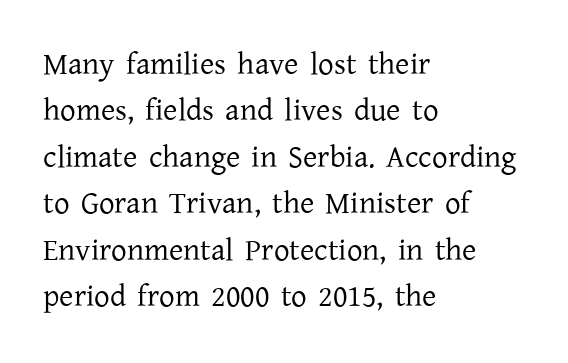
The image shows 31 px regular-weight serif type, upright; set left-aligned, normal line spacing (1.5x), normal letter spacing, not underlined; low stroke contrast and a medium x-height.
